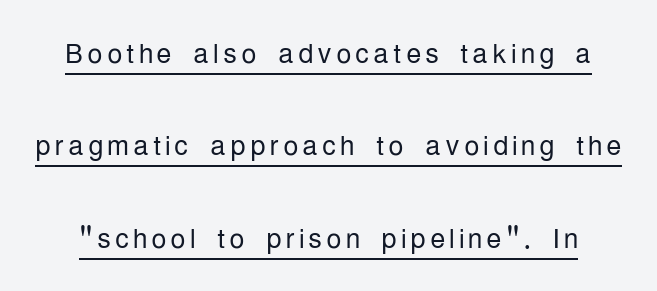
Successive baselines arrive slowly, with a big drop between each. Looks like regular typesetting: each glyph gets only the width it needs. The sample's only ornament is a line tracing under the words. The weight tops out at a normal text grade. The type sits square on the baseline with zero lean.
